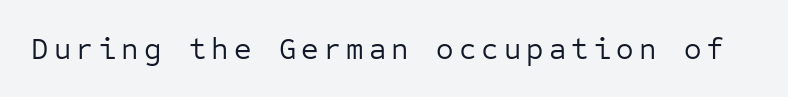
{"serif": "no", "italic": "no", "bold": "no", "weight": "regular", "width": "normal", "stroke_contrast": "low", "x_height": "medium", "monospaced": "yes", "underline": "no", "glyph_px": 30}
